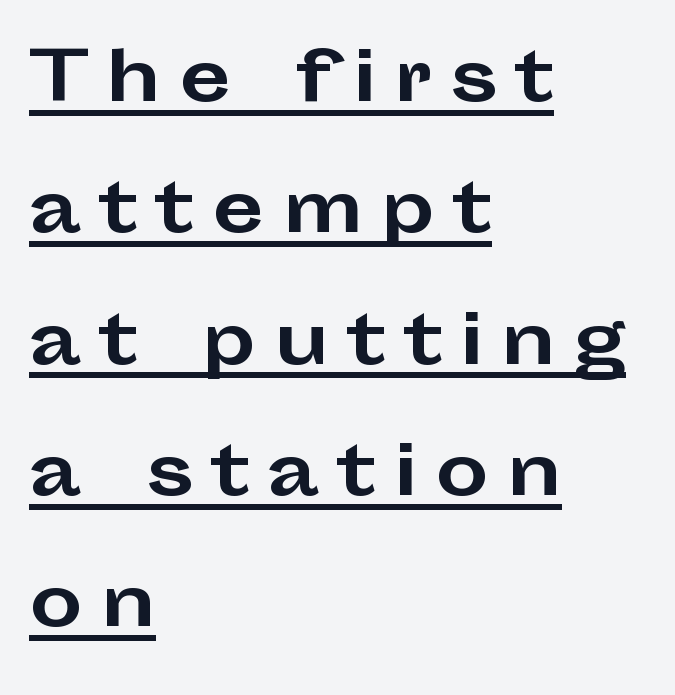
The image shows 67 px bold, wide sans-serif type, upright; set left-aligned, loose line spacing (1.96x), unusually wide letter spacing (+0.27 em), underlined; low stroke contrast and a medium x-height.
